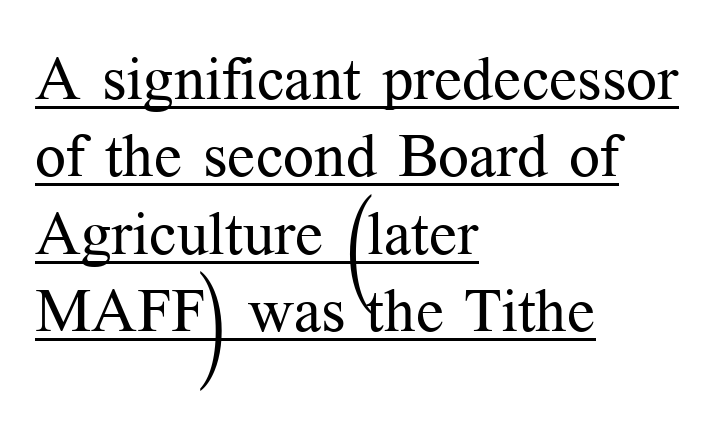
Q: Is the text bold? A: No.
Q: Is the text italic (slanted)? A: No, it is upright.
Q: Is the typeface a serif or a sans-serif typeface? A: Serif.
Q: Is the text underlined? A: Yes.
Q: How is the paragraph aligned? A: Left-aligned.
Q: Is the spacing between letters normal or unusually wide? A: Normal.
Q: Is the spacing between lines tight, normal or loose? A: Normal.
Q: Width (condensed, normal, or wide)? A: Normal.
Q: Stroke contrast? A: Medium.
Q: x-height? A: Medium.
Q: Monospaced? A: No.
